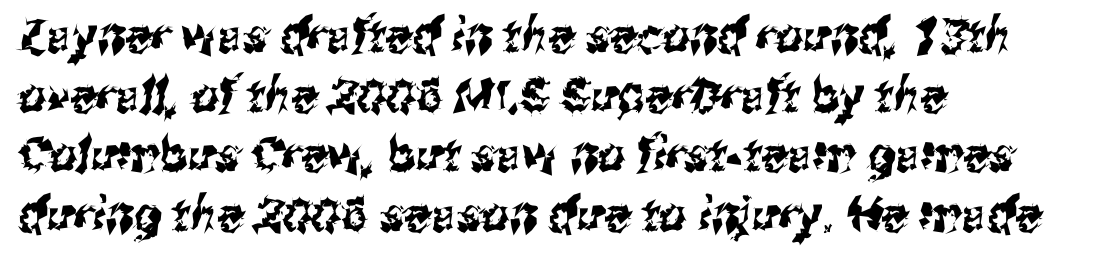
Q: Is the typeface a serif or a sans-serif typeface? A: Sans-serif.
Q: Is the text underlined? A: No.
Q: How is the paragraph aligned? A: Left-aligned.
Q: Is the spacing between letters normal or unusually wide? A: Normal.
Q: Width (condensed, normal, or wide)? A: Condensed.
Q: Stroke contrast? A: Medium.
Q: x-height? A: Medium.
Q: Monospaced? A: No.
